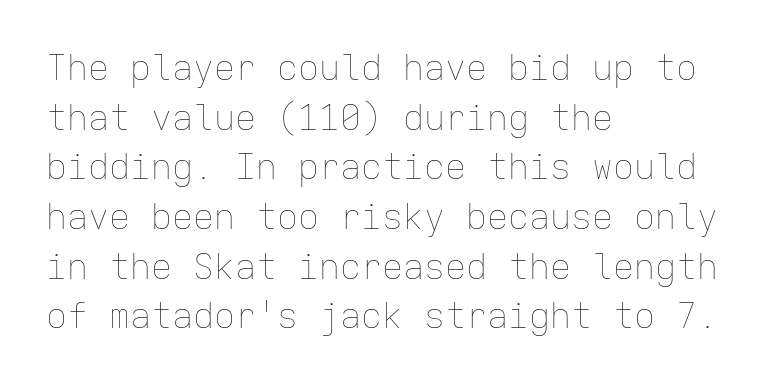
The passage shown is typed in a monospace face where columns stay perfectly aligned. Here the glyphs are tracked normally, forming tight word shapes. The line-height multiplier appears to be the usual default. The string is rendered with underlining switched off. Bold? No — there's no thickening of the strokes.
